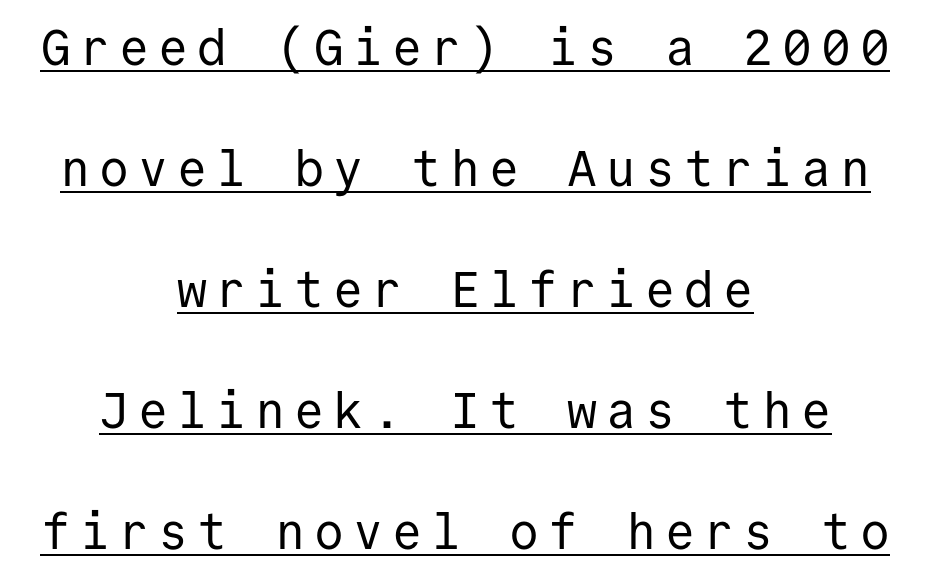
What's the leading like? Stretched, with rows far apart. Are there feet on the stems? There aren't — it's a sans. In terms of posture, this sample is upright. You could count columns in this text — the font is strictly monospaced. Teacher's note: observe the equal gaps on both sides — that is centered alignment. This rendering features underlined lettering.
